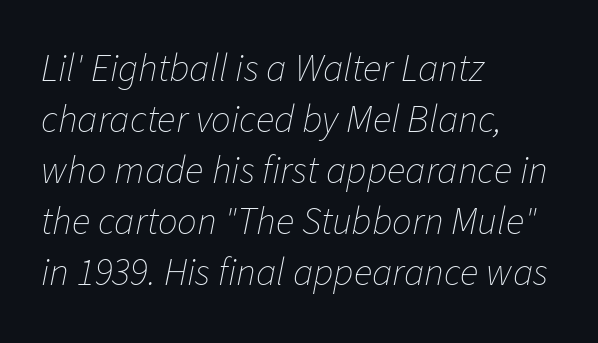
The image shows 39 px thin type, italic (leaning right); set left-aligned, normal line spacing (1.31x), normal letter spacing, not underlined; low stroke contrast and a medium x-height.
